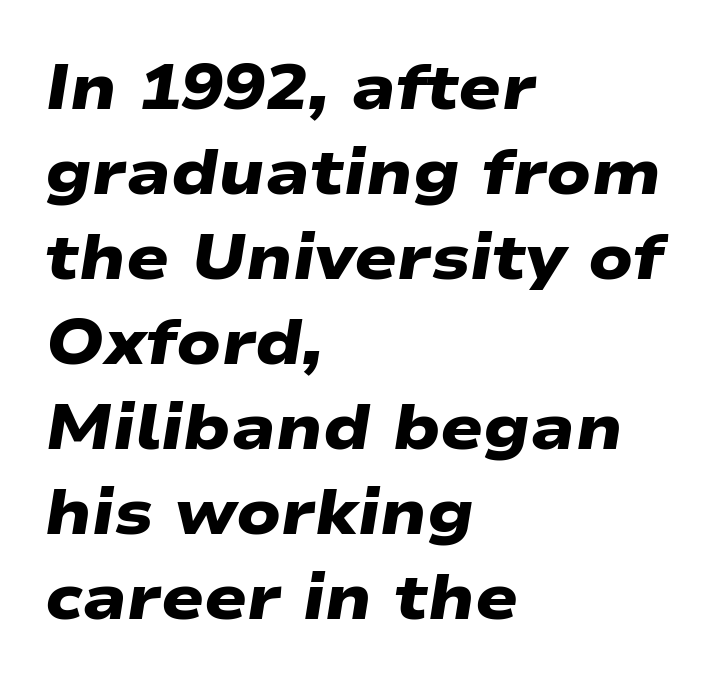
{"serif": "no", "bold": "yes", "weight": "heavy", "width": "wide", "stroke_contrast": "low", "x_height": "medium", "monospaced": "no", "underline": "no", "align": "left", "line_spacing": "normal", "line_spacing_ratio": 1.35, "letter_spacing": "normal", "letter_spacing_em": 0.0, "glyph_px": 63}
